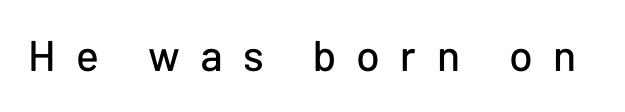
{"serif": "no", "italic": "no", "width": "normal", "stroke_contrast": "low", "x_height": "medium", "monospaced": "no", "underline": "no", "letter_spacing": "wide", "letter_spacing_em": 0.47, "glyph_px": 43}
